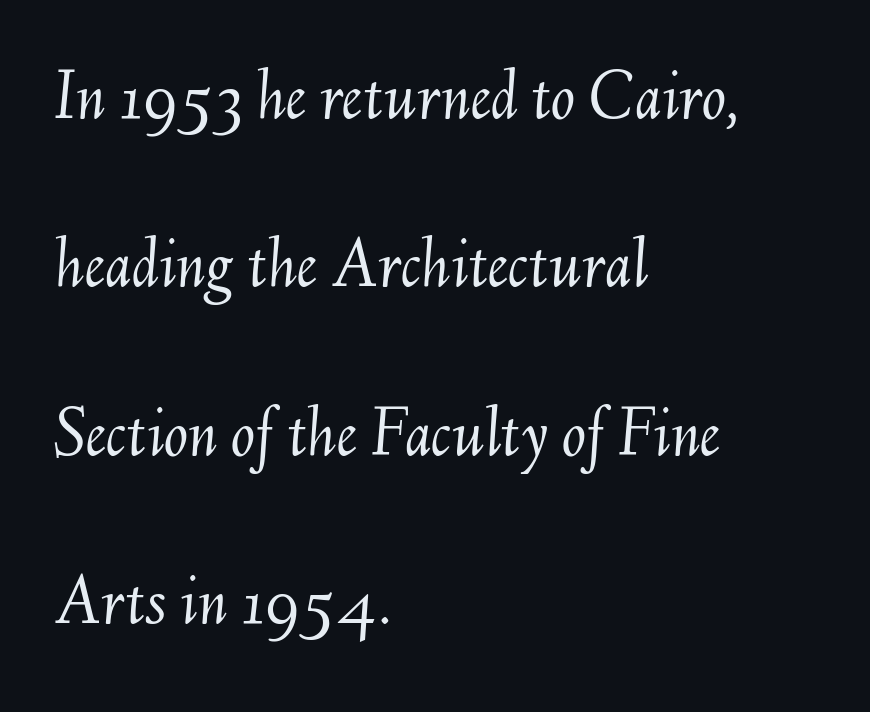
A light-to-regular cut is what we see here. The letters advance in unequal steps, a hallmark of proportional type. Look at the tracking — it's just the regular setting, nothing added. The passage shown leans; its letterforms are oblique.
